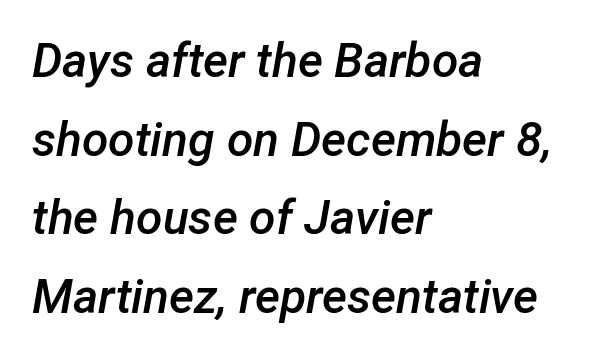
Q: Is the text bold? A: Semi-bold.
Q: Is the text italic (slanted)? A: Yes, it leans right by about 12 degrees.
Q: Is the text underlined? A: No.
Q: How is the paragraph aligned? A: Left-aligned.
Q: Is the spacing between letters normal or unusually wide? A: Normal.
Q: Is the spacing between lines tight, normal or loose? A: Normal.
Q: Width (condensed, normal, or wide)? A: Normal.
Q: Stroke contrast? A: Low.
Q: x-height? A: Medium.
Q: Monospaced? A: No.
